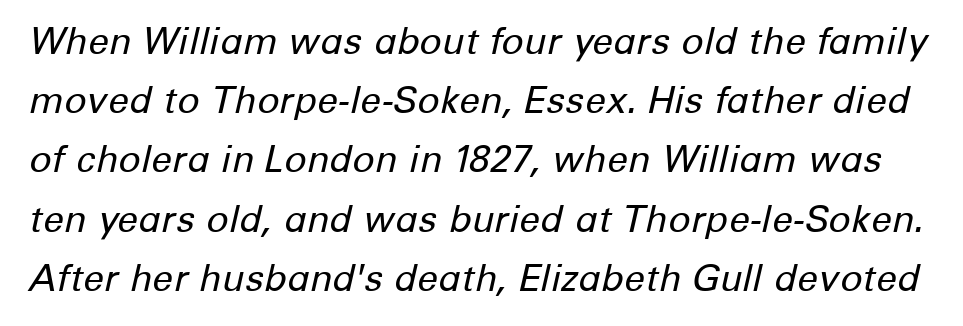
The image shows 37 px regular-weight type, italic (leaning right); set normal line spacing (1.6x), normal letter spacing, not underlined; low stroke contrast and a medium x-height.
